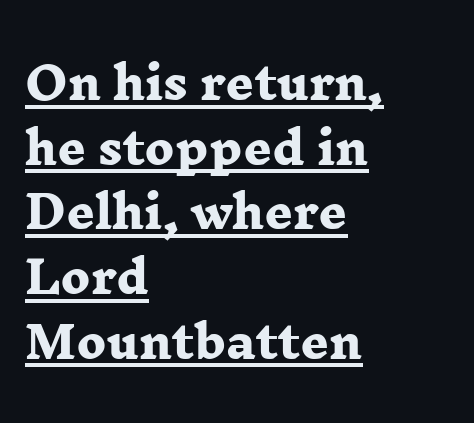
Q: Is the text bold? A: Yes.
Q: Is the typeface a serif or a sans-serif typeface? A: Serif.
Q: Is the text underlined? A: Yes.
Q: How is the paragraph aligned? A: Left-aligned.
Q: Is the spacing between letters normal or unusually wide? A: Normal.
Q: Is the spacing between lines tight, normal or loose? A: Normal.
Q: Width (condensed, normal, or wide)? A: Wide.
Q: Stroke contrast? A: Low.
Q: x-height? A: Medium.
Q: Monospaced? A: No.
